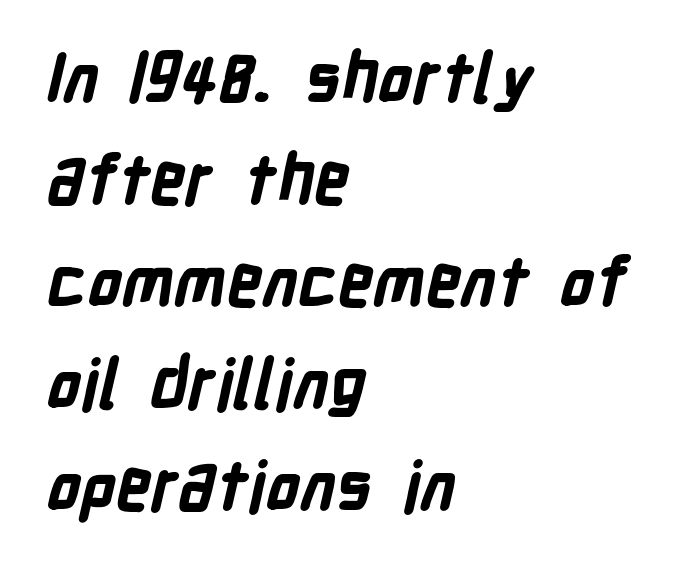
Q: Is the text bold? A: Yes.
Q: Is the typeface a serif or a sans-serif typeface? A: Sans-serif.
Q: Is the text underlined? A: No.
Q: How is the paragraph aligned? A: Left-aligned.
Q: Is the spacing between letters normal or unusually wide? A: Normal.
Q: Is the spacing between lines tight, normal or loose? A: Normal.
Q: Width (condensed, normal, or wide)? A: Condensed.
Q: Stroke contrast? A: Low.
Q: x-height? A: Medium.
Q: Monospaced? A: No.
